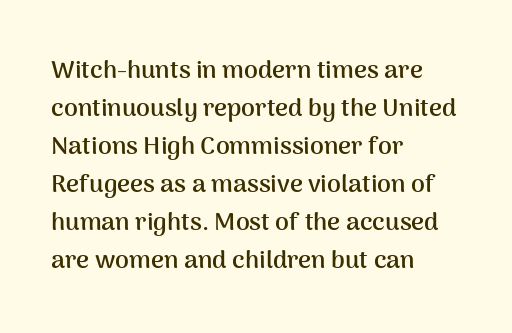
The image shows 25 px bold type, upright; set left-aligned, normal line spacing (1.52x), normal letter spacing, not underlined.
